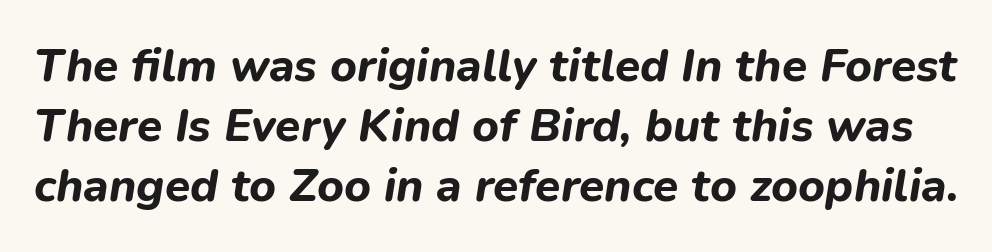
{"italic": "yes", "lean": "right", "slant_degrees": 9, "bold": "yes", "weight": "bold", "width": "normal", "stroke_contrast": "low", "x_height": "medium", "monospaced": "no", "underline": "no", "line_spacing": "normal", "line_spacing_ratio": 1.3, "letter_spacing": "normal", "letter_spacing_em": 0.0, "glyph_px": 46}
